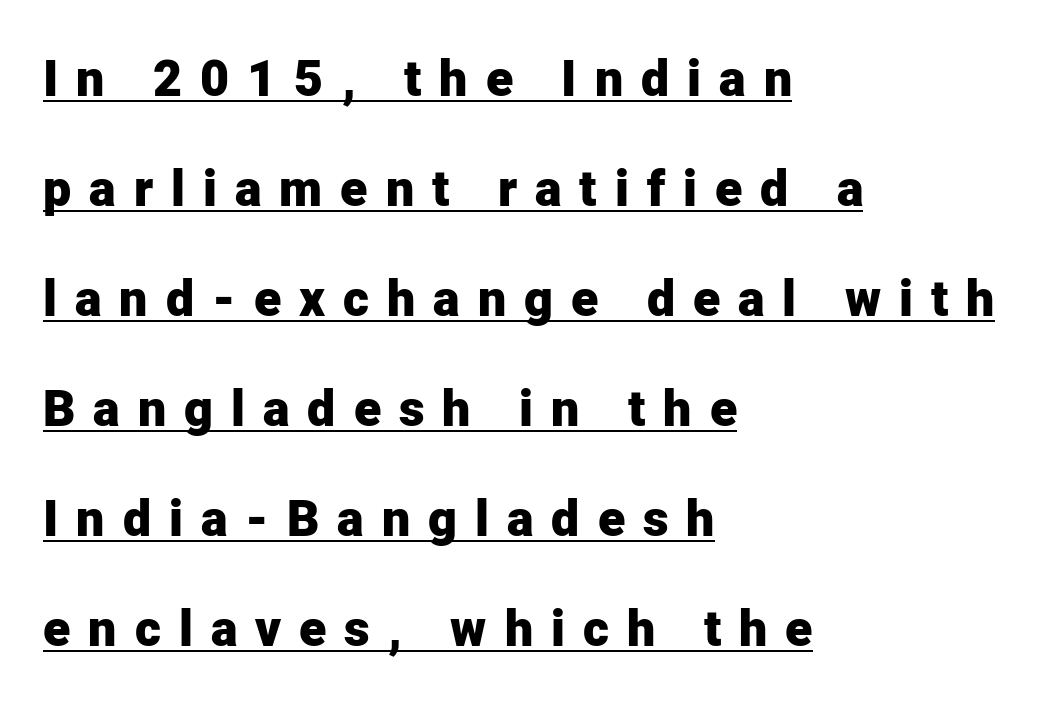
Q: Is the text bold? A: Yes.
Q: Is the text italic (slanted)? A: No, it is upright.
Q: Is the typeface a serif or a sans-serif typeface? A: Sans-serif.
Q: Is the text underlined? A: Yes.
Q: How is the paragraph aligned? A: Left-aligned.
Q: Is the spacing between letters normal or unusually wide? A: Unusually wide.
Q: Is the spacing between lines tight, normal or loose? A: Loose.
Q: Width (condensed, normal, or wide)? A: Normal.
Q: Stroke contrast? A: Low.
Q: x-height? A: Medium.
Q: Monospaced? A: No.
